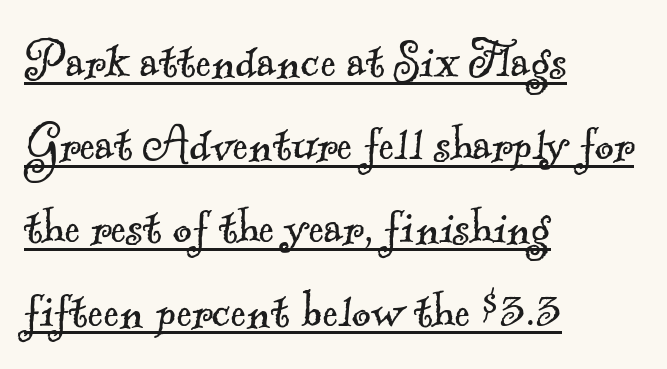
The image shows 59 px light serif type; set left-aligned, normal line spacing (1.41x), normal letter spacing, underlined; a small x-height.
